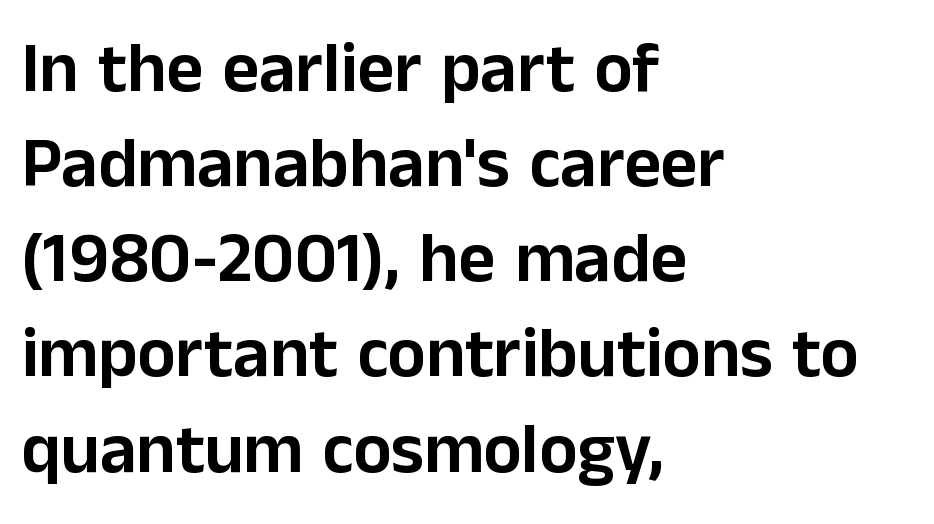
{"serif": "no", "italic": "no", "width": "normal", "stroke_contrast": "low", "x_height": "medium", "monospaced": "no", "underline": "no", "align": "left", "line_spacing": "normal", "line_spacing_ratio": 1.34, "letter_spacing": "normal", "letter_spacing_em": 0.0, "glyph_px": 71}
